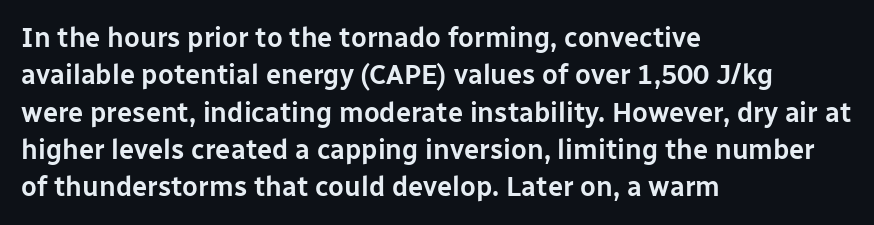
Q: Is the text italic (slanted)? A: No, it is upright.
Q: Is the text underlined? A: No.
Q: How is the paragraph aligned? A: Left-aligned.
Q: Is the spacing between letters normal or unusually wide? A: Normal.
Q: Is the spacing between lines tight, normal or loose? A: Normal.
